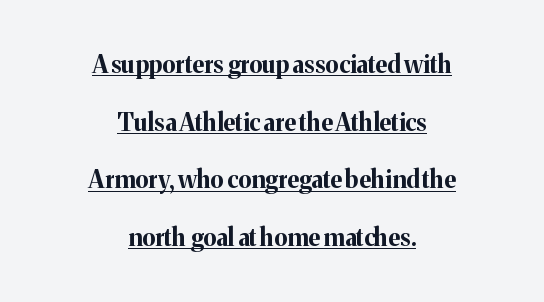
The image shows 24 px bold type, upright; set centered, loose line spacing (2.4x), normal letter spacing, underlined.
